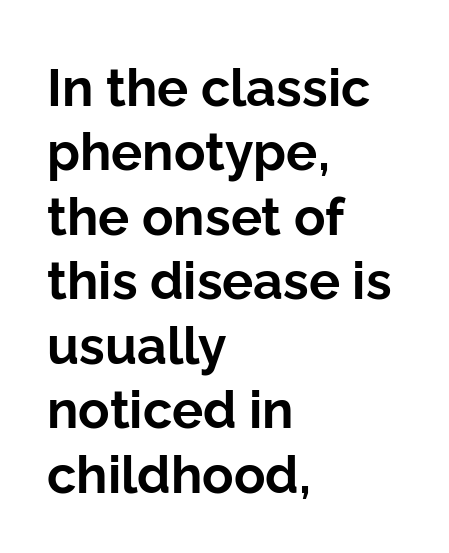
{"serif": "no", "italic": "no", "bold": "yes", "weight": "bold", "width": "normal", "stroke_contrast": "low", "x_height": "medium", "monospaced": "no", "underline": "no", "align": "left", "line_spacing_ratio": 1.24, "letter_spacing": "normal", "letter_spacing_em": 0.0, "glyph_px": 52}
